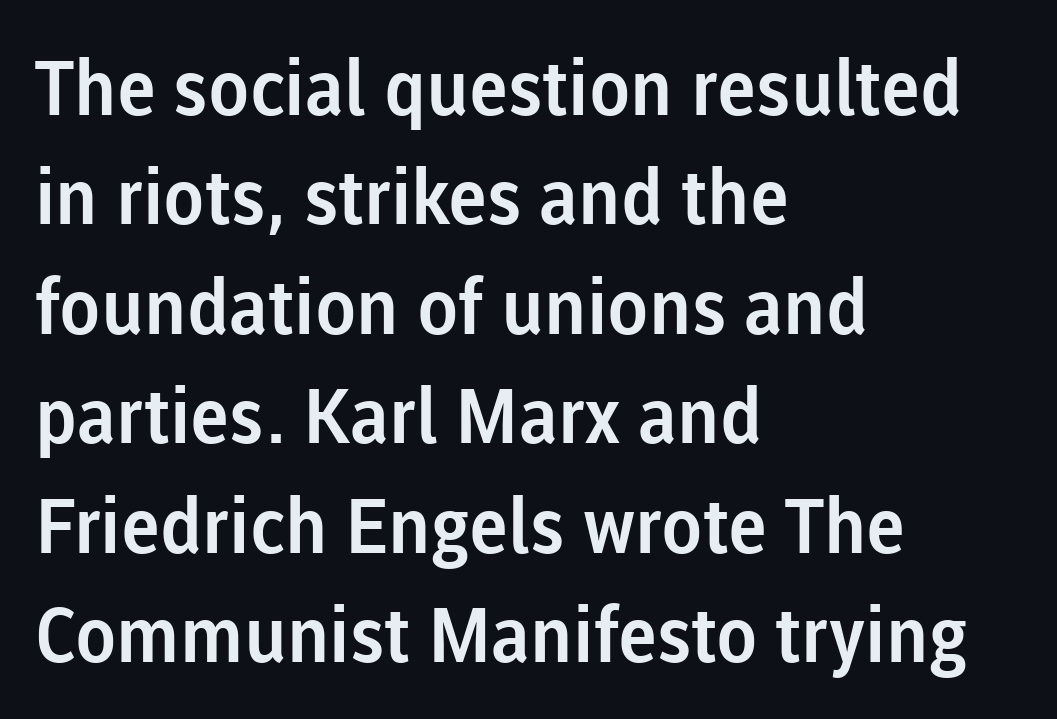
Nobody drew a line under any word here. The text block is weighted toward the left margin, trailing off unevenly rightward. What's the leading like? Ordinary, nothing unusual. The passage shown is typed in a proportional face where columns would drift. Font category for this specimen: sans-serif. Look at the tracking — it's just the regular setting, nothing added.
